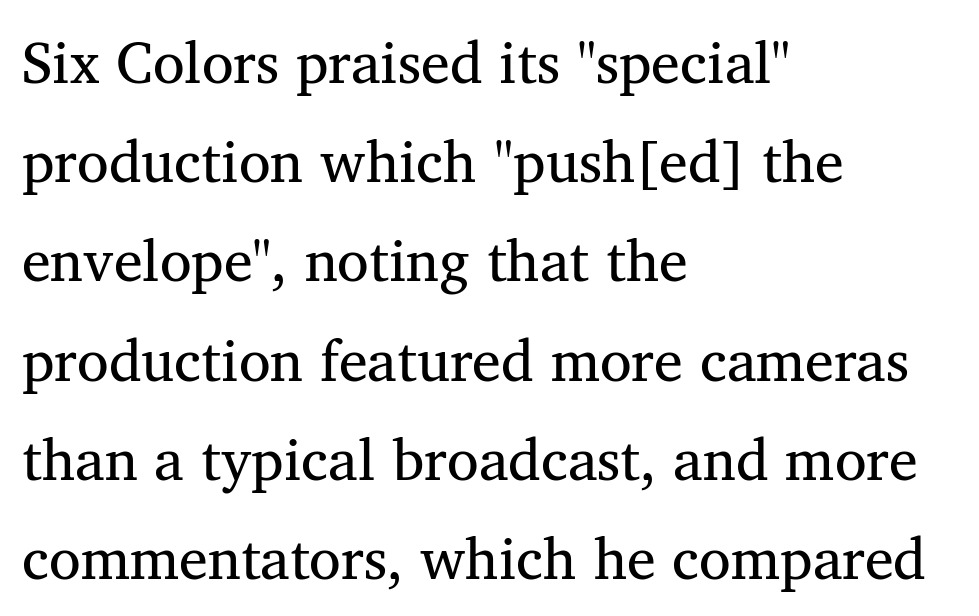
The image shows 58 px regular-weight serif type; set left-aligned, line spacing 1.71x, normal letter spacing, not underlined; medium stroke contrast and a medium x-height.
